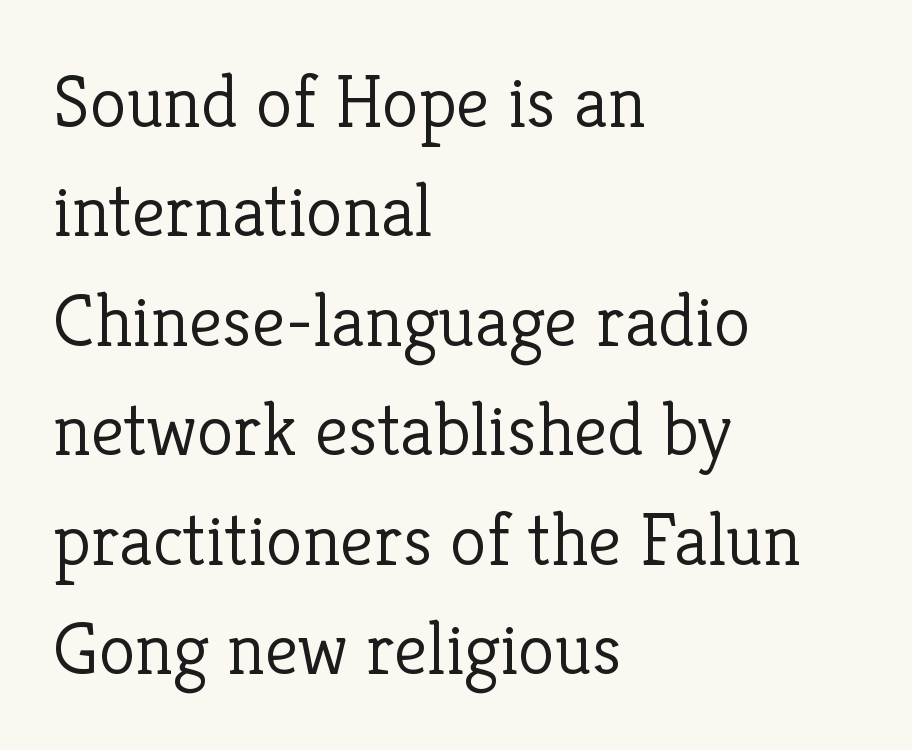
The image shows 75 px light serif type, upright; set left-aligned, normal line spacing (1.46x), normal letter spacing, not underlined; low stroke contrast and a medium x-height.
